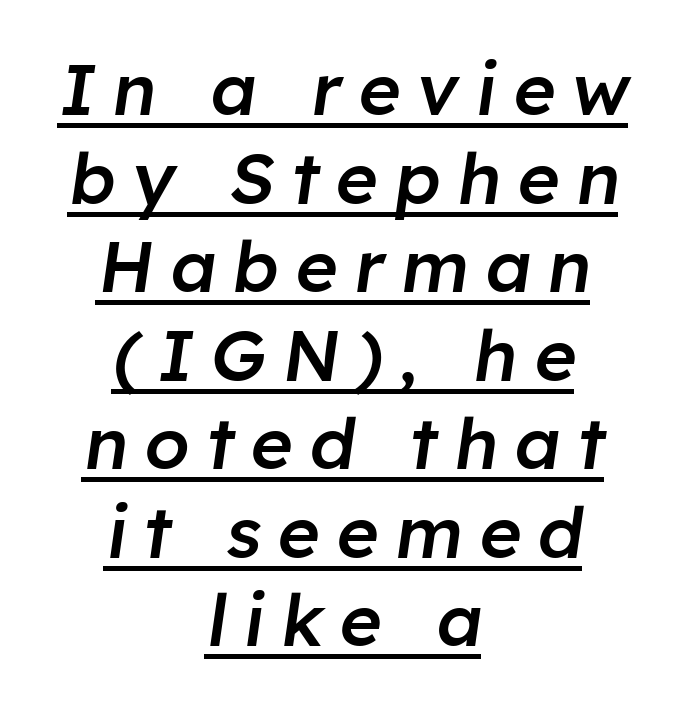
{"italic": "yes", "lean": "right", "slant_degrees": 8, "bold": "semi", "weight": "semibold", "width": "normal", "stroke_contrast": "low", "x_height": "medium", "monospaced": "no", "underline": "yes", "align": "center", "line_spacing_ratio": 1.23, "letter_spacing": "wide", "letter_spacing_em": 0.23, "glyph_px": 72}
